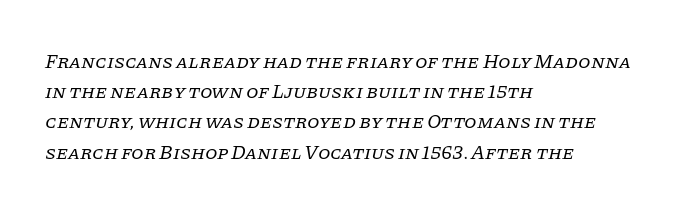
Q: Is the text bold? A: No.
Q: Is the text italic (slanted)? A: Yes, it leans right by about 11 degrees.
Q: Is the text underlined? A: No.
Q: How is the paragraph aligned? A: Left-aligned.
Q: Is the spacing between letters normal or unusually wide? A: Normal.
Q: Is the spacing between lines tight, normal or loose? A: Normal.
